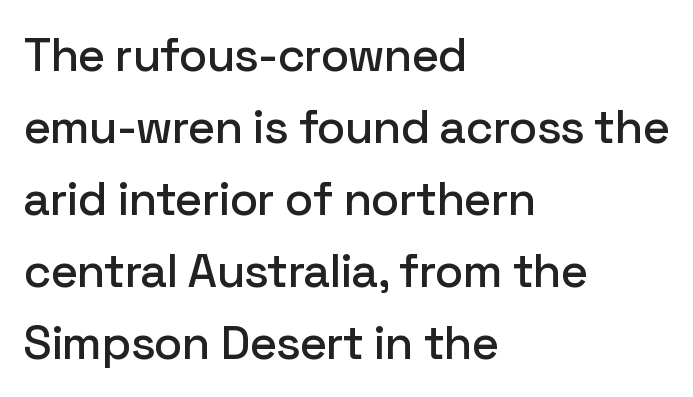
{"serif": "no", "italic": "no", "width": "normal", "stroke_contrast": "low", "x_height": "medium", "monospaced": "no", "underline": "no", "align": "left", "line_spacing": "normal", "line_spacing_ratio": 1.53, "letter_spacing": "normal", "letter_spacing_em": 0.0, "glyph_px": 47}
